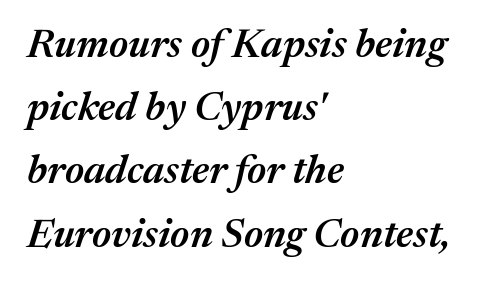
The image shows 40 px semibold type, italic (leaning right); set left-aligned, normal line spacing (1.58x), normal letter spacing, not underlined; medium stroke contrast and a medium x-height.
